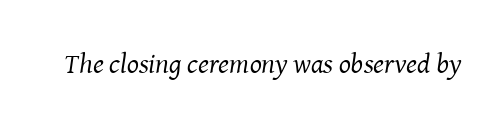
The image shows 28 px regular-weight serif type, italic (leaning right); set normal letter spacing, not underlined; medium stroke contrast and a medium x-height.
